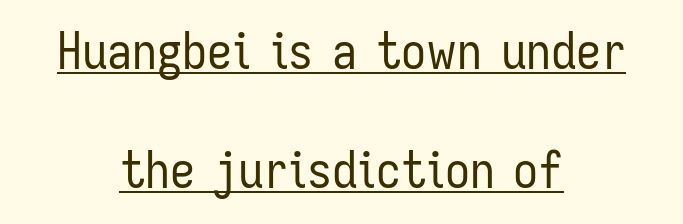
{"serif": "no", "italic": "no", "bold": "no", "weight": "regular", "width": "condensed", "stroke_contrast": "low", "x_height": "medium", "monospaced": "no", "underline": "yes", "align": "center", "line_spacing": "loose", "line_spacing_ratio": 2.39, "letter_spacing": "normal", "letter_spacing_em": 0.0, "glyph_px": 50}
